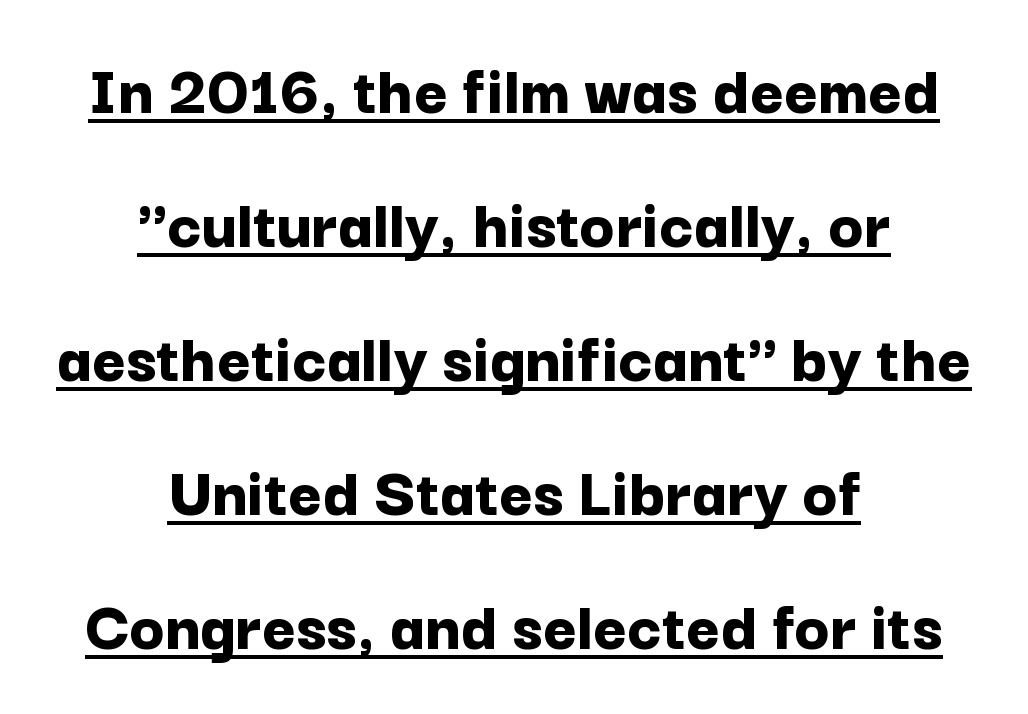
Q: Is the text bold? A: Yes.
Q: Is the text italic (slanted)? A: No, it is upright.
Q: Is the typeface a serif or a sans-serif typeface? A: Sans-serif.
Q: Is the text underlined? A: Yes.
Q: How is the paragraph aligned? A: Centered.
Q: Is the spacing between letters normal or unusually wide? A: Normal.
Q: Width (condensed, normal, or wide)? A: Normal.
Q: Stroke contrast? A: Low.
Q: x-height? A: Medium.
Q: Monospaced? A: No.
